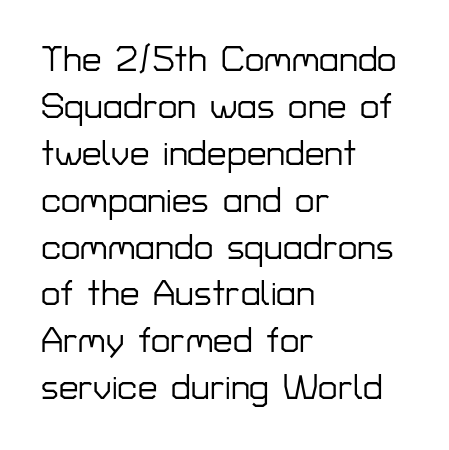
{"serif": "no", "italic": "no", "width": "normal", "stroke_contrast": "low", "x_height": "medium", "monospaced": "no", "underline": "no", "align": "left", "line_spacing": "normal", "line_spacing_ratio": 1.34, "letter_spacing": "normal", "letter_spacing_em": 0.0, "glyph_px": 35}
